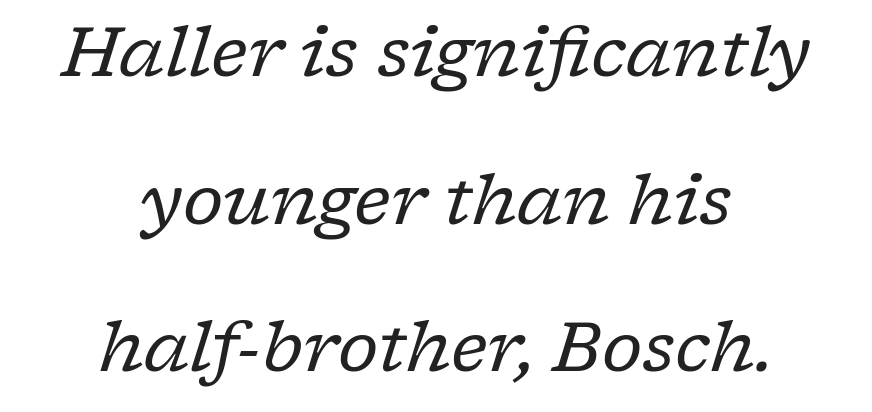
Standard letterfit; no display-style spreading of the glyphs. Varying glyph widths throughout — classic text-font behaviour. What's the leading like? Stretched, with rows far apart. The strokes are not fattened; the text isn't bold.
